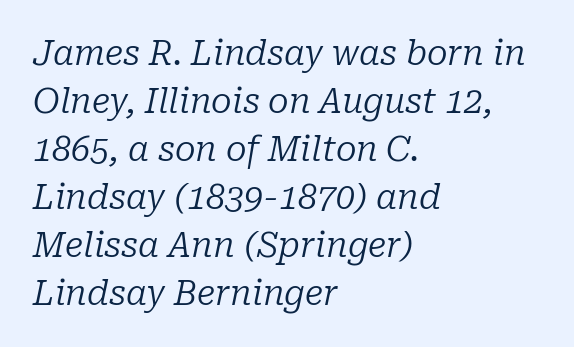
Q: Is the text bold? A: No.
Q: Is the text italic (slanted)? A: Yes, it leans right by about 10 degrees.
Q: Is the typeface a serif or a sans-serif typeface? A: Serif.
Q: Is the text underlined? A: No.
Q: How is the paragraph aligned? A: Left-aligned.
Q: Is the spacing between letters normal or unusually wide? A: Normal.
Q: Is the spacing between lines tight, normal or loose? A: Normal.
Q: Width (condensed, normal, or wide)? A: Normal.
Q: Stroke contrast? A: Low.
Q: x-height? A: Medium.
Q: Monospaced? A: No.
